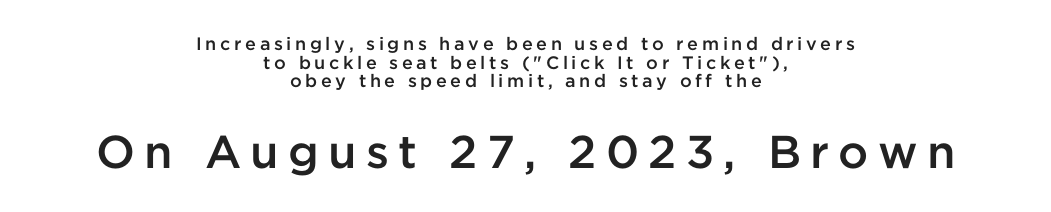
{"serif": "no", "italic": "no", "bold": "semi", "weight": "semibold", "width": "normal", "stroke_contrast": "low", "x_height": "medium", "monospaced": "no", "underline": "no", "align": "center", "line_spacing": "tight", "line_spacing_ratio": 1.03, "letter_spacing": "wide", "letter_spacing_em": 0.2, "larger_block": "second", "size_ratio": 2.56, "glyph_px": 46}
